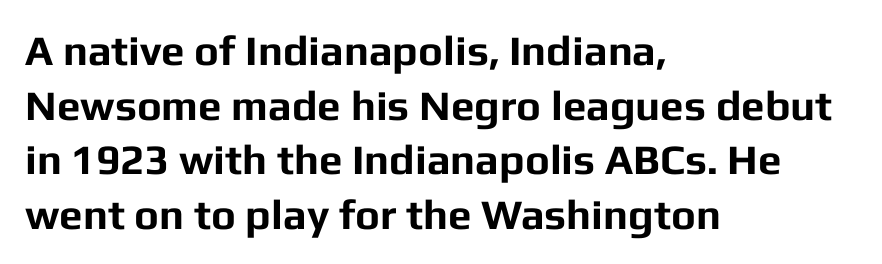
{"serif": "no", "italic": "no", "bold": "yes", "weight": "bold", "width": "normal", "stroke_contrast": "low", "x_height": "medium", "monospaced": "no", "underline": "no", "align": "left", "line_spacing": "normal", "line_spacing_ratio": 1.3, "letter_spacing": "normal", "letter_spacing_em": 0.0, "glyph_px": 42}
